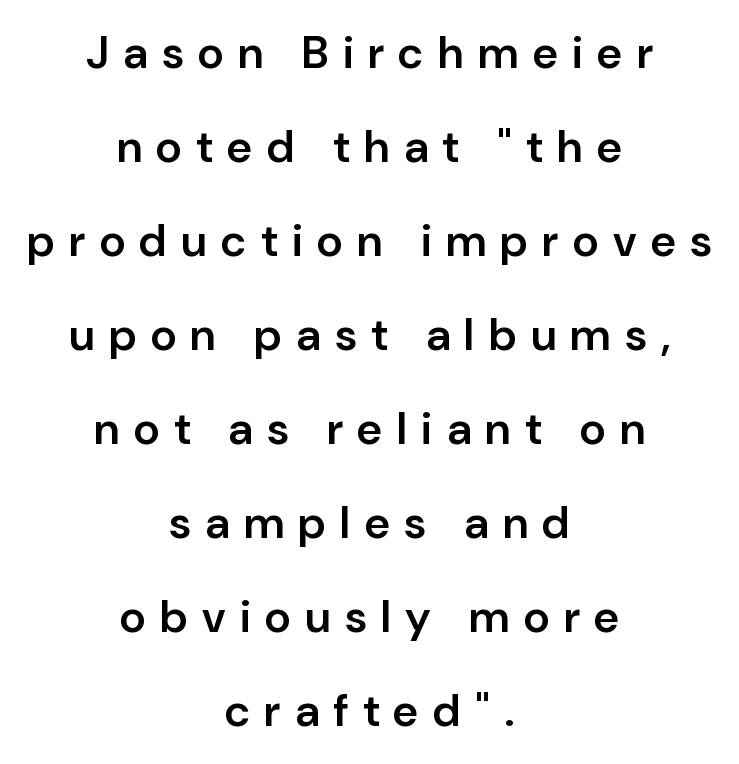
{"serif": "no", "italic": "no", "bold": "semi", "weight": "semibold", "width": "normal", "stroke_contrast": "low", "x_height": "medium", "monospaced": "no", "underline": "no", "align": "center", "line_spacing": "loose", "line_spacing_ratio": 2.09, "letter_spacing": "wide", "letter_spacing_em": 0.32, "glyph_px": 45}
